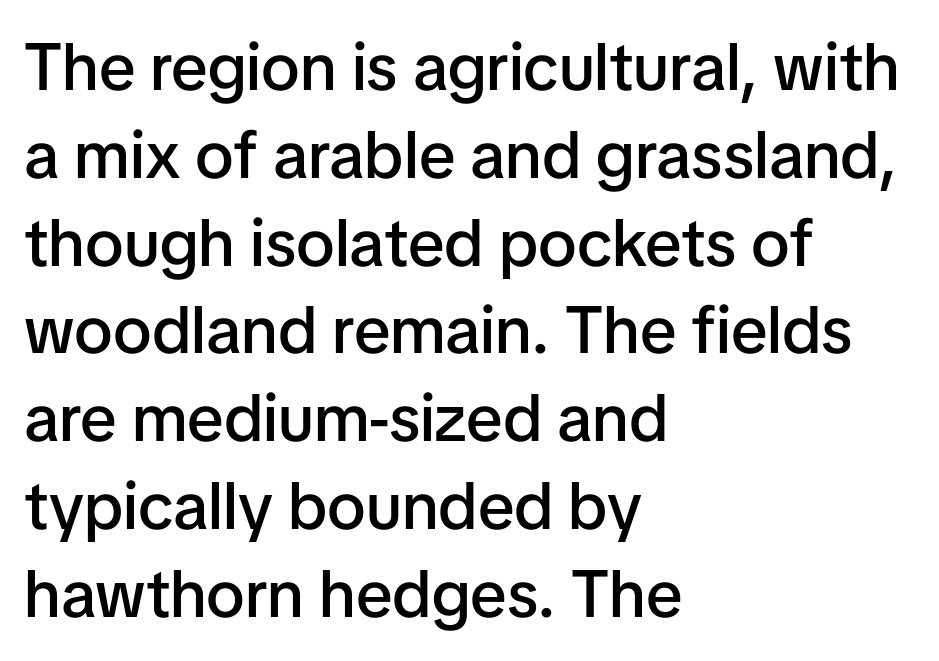
{"serif": "no", "italic": "no", "bold": "semi", "weight": "semibold", "width": "normal", "stroke_contrast": "low", "x_height": "medium", "monospaced": "no", "underline": "no", "align": "left", "line_spacing": "normal", "line_spacing_ratio": 1.33, "letter_spacing": "normal", "letter_spacing_em": 0.0, "glyph_px": 66}
